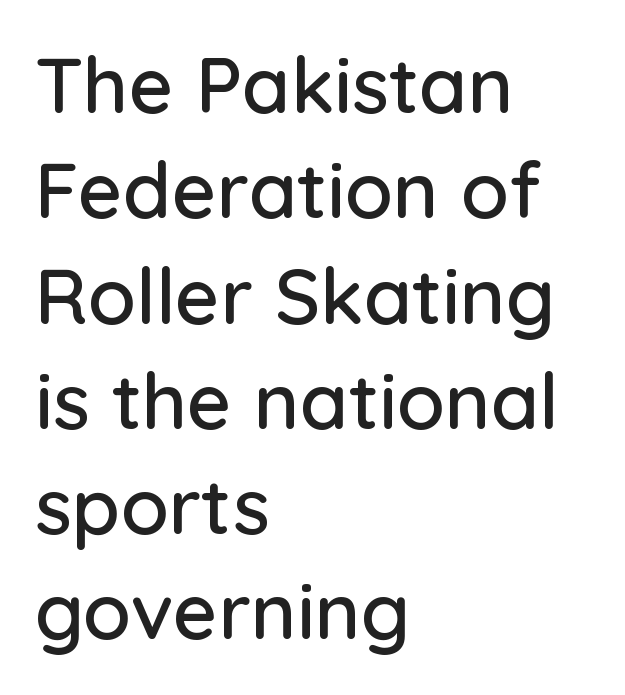
The image shows 78 px sans-serif type, upright; set left-aligned, normal line spacing (1.35x), normal letter spacing, not underlined; low stroke contrast and a medium x-height.
